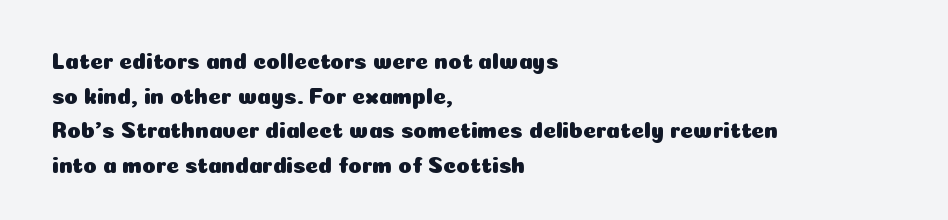
Q: Is the text italic (slanted)? A: No, it is upright.
Q: Is the text underlined? A: No.
Q: How is the paragraph aligned? A: Left-aligned.
Q: Is the spacing between letters normal or unusually wide? A: Normal.
Q: Is the spacing between lines tight, normal or loose? A: Normal.
